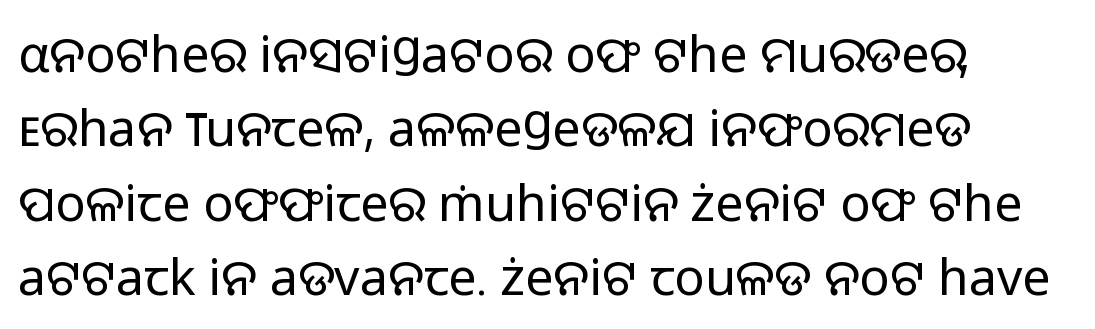
Proportional: the letters do not fall into vertical columns. The passage shown is not underscored anywhere. Caption: multi-line text, flush left, ragged right. The weight tops out at a normal text grade. Short note: letters normally spaced.
